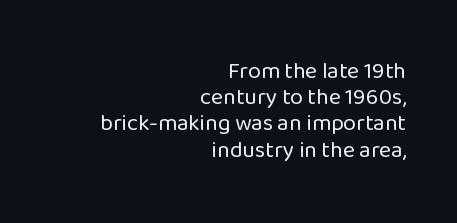
The image shows 23 px text type, upright; set right-aligned, tight line spacing (1.14x), normal letter spacing, not underlined.
